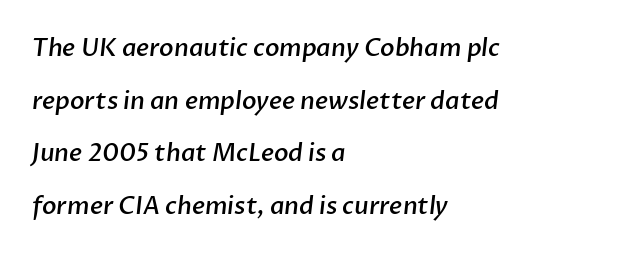
{"bold": "semi", "underline": "no", "align": "left", "line_spacing": "loose", "line_spacing_ratio": 2.19, "letter_spacing": "normal", "letter_spacing_em": 0.0, "glyph_px": 24}
